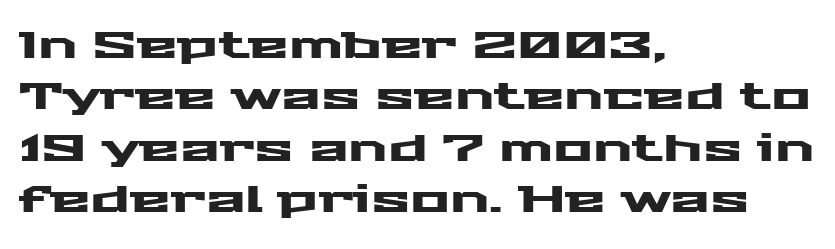
Leading: standard. Posture: upright roman. The baseline area is clear. Teacher's note: observe the even left margin — that is flush-left alignment. Type style note: lacks serifs. Varying glyph widths throughout — classic text-font behaviour.
